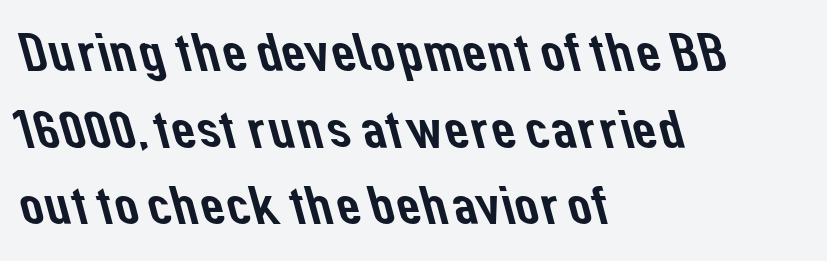
{"serif": "no", "width": "normal", "stroke_contrast": "low", "x_height": "medium", "monospaced": "no", "underline": "no", "align": "left", "line_spacing": "normal", "line_spacing_ratio": 1.42, "letter_spacing": "normal", "letter_spacing_em": 0.0, "glyph_px": 54}
